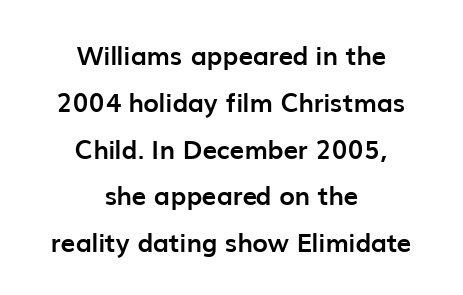
{"italic": "no", "bold": "yes", "underline": "no", "align": "center", "line_spacing_ratio": 1.8, "letter_spacing": "normal", "letter_spacing_em": 0.0, "glyph_px": 26}
